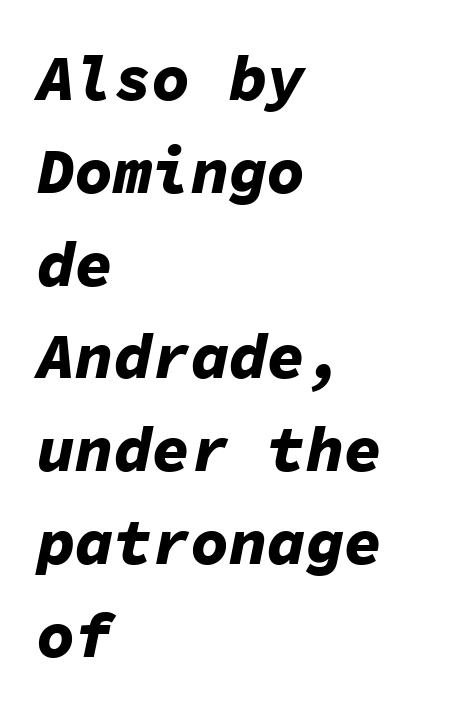
{"italic": "yes", "lean": "right", "slant_degrees": 11, "bold": "yes", "weight": "bold", "width": "normal", "stroke_contrast": "low", "x_height": "medium", "monospaced": "yes", "underline": "no", "align": "left", "line_spacing": "normal", "line_spacing_ratio": 1.45, "letter_spacing": "normal", "letter_spacing_em": 0.0, "glyph_px": 64}
